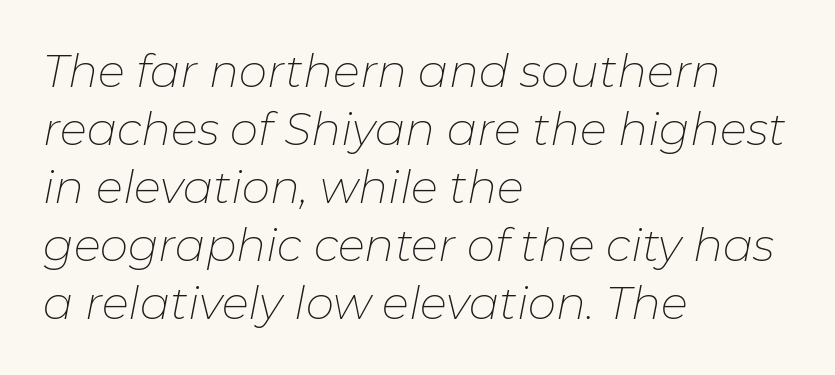
Interline gaps are of average width in this sample. The passage shown has conventional tracking throughout. Does the lettering tilt? It does — this is italic. Proportional: the letters do not fall into vertical columns.
